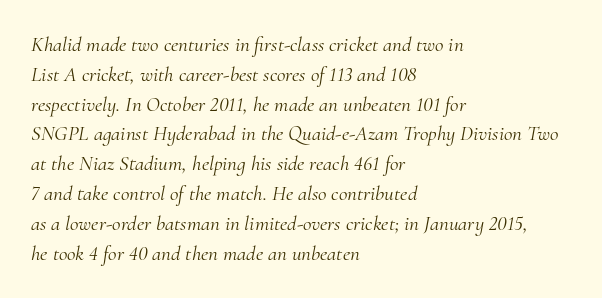
Weight: regular or lighter. The vertical gap from one line to the next is medium. The paragraph has a hard left edge and a soft right edge. Every character sits at an angle, as italics do.
